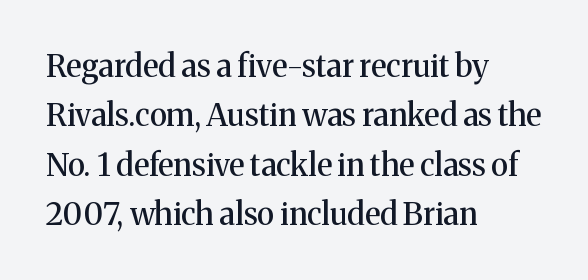
There is no visible air inserted between adjacent glyphs. Quick note: not italic, upright. A typesetter would label this face a serif. How would I describe the line gaps? Plain and ordinary.
